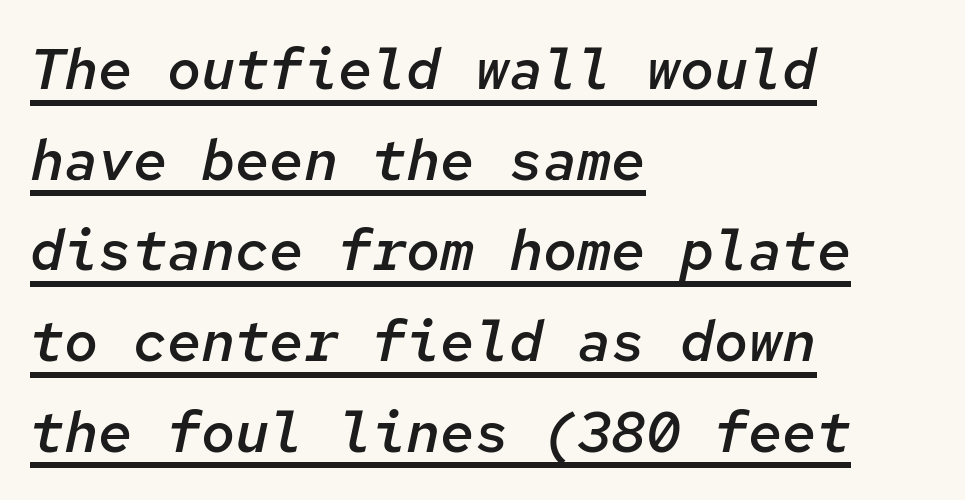
The typography opts for an oblique posture over an upright one. The leading is moderate, giving the passage an even texture. Looks like someone drew a line under every word here. The lines are quadded left. The passage shown is typed in a monospace face where columns stay perfectly aligned.
